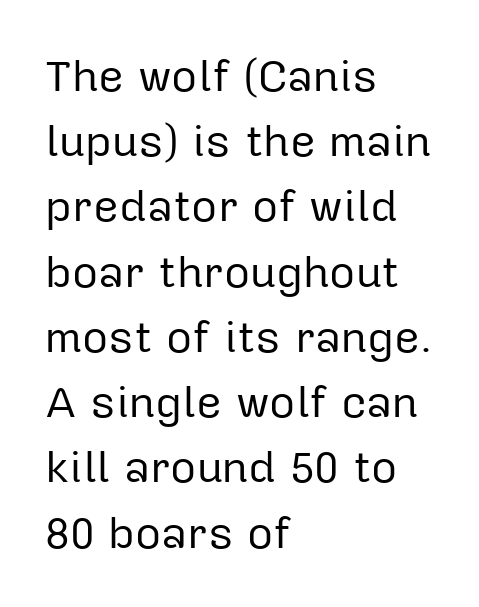
The image shows 45 px regular-weight sans-serif type, upright; set left-aligned, normal line spacing (1.45x), normal letter spacing, not underlined; low stroke contrast and a medium x-height.
